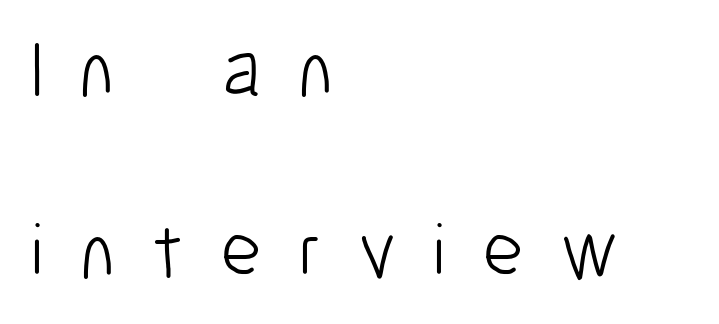
The image shows 79 px light, condensed sans-serif type, upright; set left-aligned, loose line spacing (2.3x), unusually wide letter spacing (+0.46 em), not underlined; low stroke contrast and a medium x-height.
